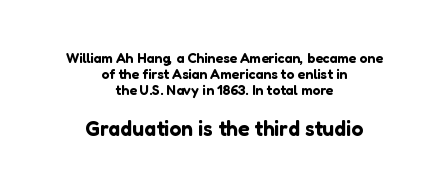
Q: Is the text italic (slanted)? A: No, it is upright.
Q: Is the text underlined? A: No.
Q: How is the paragraph aligned? A: Centered.
Q: Is the spacing between letters normal or unusually wide? A: Normal.
Q: Which block of text is set in a larger size, the first (top) or the second (bottom)? A: The second (bottom) one.
